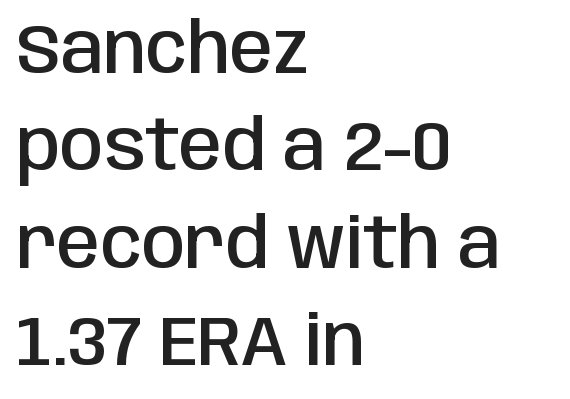
{"serif": "no", "italic": "no", "bold": "semi", "weight": "semibold", "width": "condensed", "stroke_contrast": "low", "x_height": "large", "monospaced": "no", "underline": "no", "align": "left", "line_spacing": "normal", "line_spacing_ratio": 1.39, "letter_spacing": "normal", "letter_spacing_em": 0.0, "glyph_px": 70}
